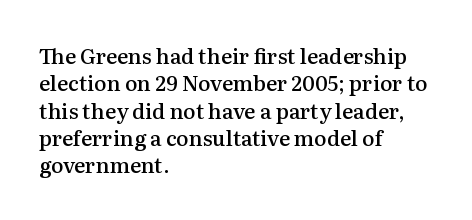
Line beginnings align vertically; line endings do not. Weight: semibold (demi). Tracking here is standard; glyphs follow each other at the usual distance. If you drew a line through each stem, it would be perfectly vertical. Has an underline been added? It has not.
